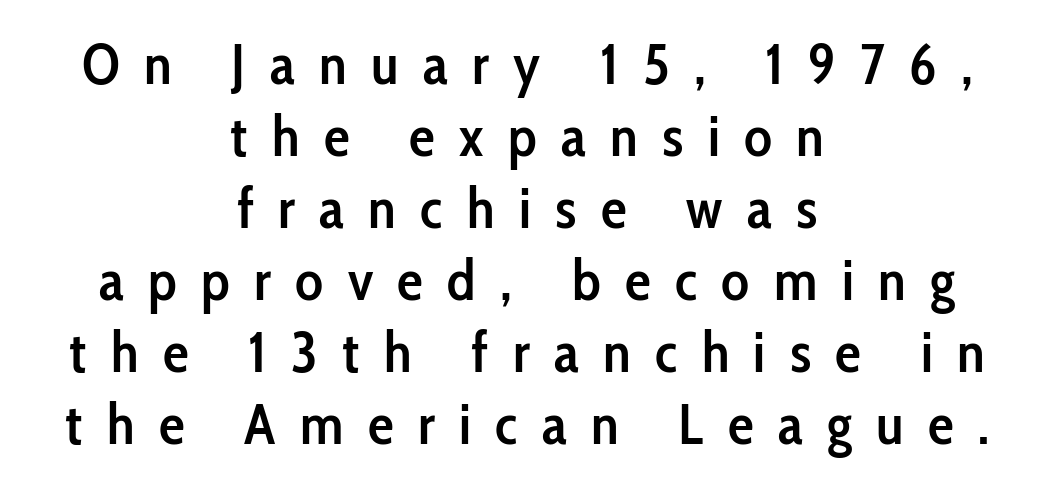
The image shows 58 px semibold, condensed sans-serif type, upright; set centered, line spacing 1.24x, unusually wide letter spacing (+0.42 em), not underlined; low stroke contrast and a medium x-height.
